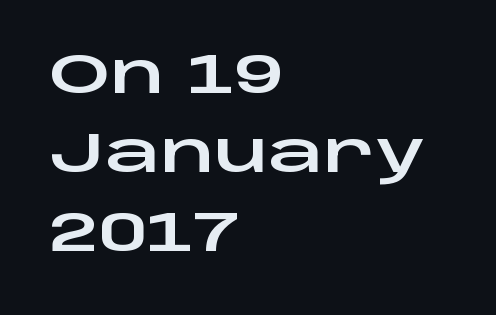
{"serif": "no", "italic": "no", "width": "wide", "stroke_contrast": "low", "x_height": "large", "monospaced": "no", "underline": "no", "align": "left", "line_spacing": "normal", "line_spacing_ratio": 1.44, "letter_spacing": "normal", "letter_spacing_em": 0.0, "glyph_px": 55}
